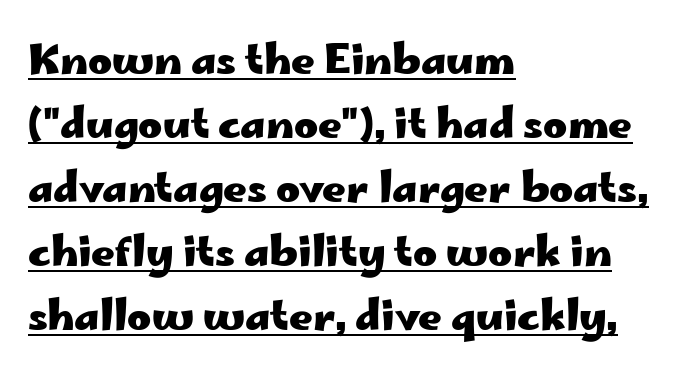
Q: Is the text bold? A: Yes.
Q: Is the text italic (slanted)? A: No, it is upright.
Q: Is the typeface a serif or a sans-serif typeface? A: Sans-serif.
Q: Is the text underlined? A: Yes.
Q: How is the paragraph aligned? A: Left-aligned.
Q: Is the spacing between letters normal or unusually wide? A: Normal.
Q: Is the spacing between lines tight, normal or loose? A: Normal.
Q: Width (condensed, normal, or wide)? A: Wide.
Q: Stroke contrast? A: Low.
Q: x-height? A: Small.
Q: Monospaced? A: No.
